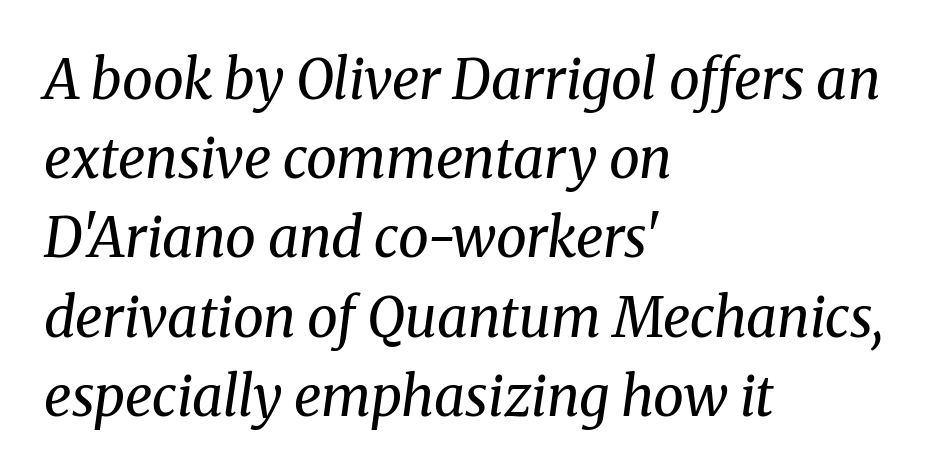
Q: Is the text bold? A: No.
Q: Is the text italic (slanted)? A: Yes, it leans right by about 8 degrees.
Q: Is the typeface a serif or a sans-serif typeface? A: Serif.
Q: Is the text underlined? A: No.
Q: How is the paragraph aligned? A: Left-aligned.
Q: Is the spacing between letters normal or unusually wide? A: Normal.
Q: Is the spacing between lines tight, normal or loose? A: Normal.
Q: Width (condensed, normal, or wide)? A: Normal.
Q: Stroke contrast? A: Medium.
Q: x-height? A: Medium.
Q: Monospaced? A: No.
